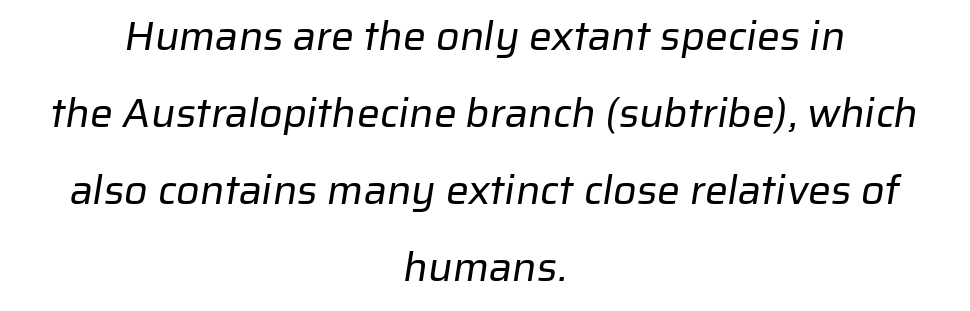
Short and long lines alike share a common midpoint. No feet cap the strokes, marking this as sans-serif type. In terms of letterspacing, this is plain default setting. Is this a fixed-width face? No — the glyphs have proportional, varying widths.
